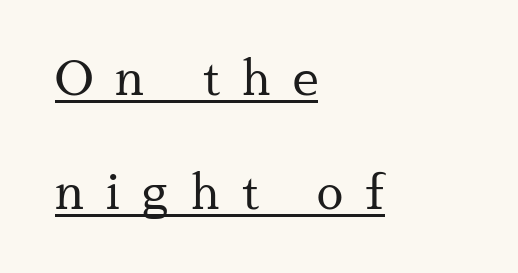
The passage shown is typed in a proportional face where columns would drift. Italic: no, the glyphs are upright roman. Summary of vertical rhythm: relaxed, with wide interline spacing. Alignment: flush left. Type style note: has serifs. Weight class: somewhere from thin through regular.
